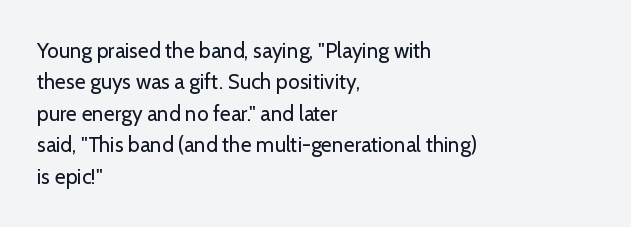
Each row of text sits above clean, open space. Italic? Not at all — the glyphs are vertical. Typeset ragged right — the left edge is the straight one. Each word holds together tightly as a unit, with standard inter-letter gaps. Interline gaps are of average width in this sample.
